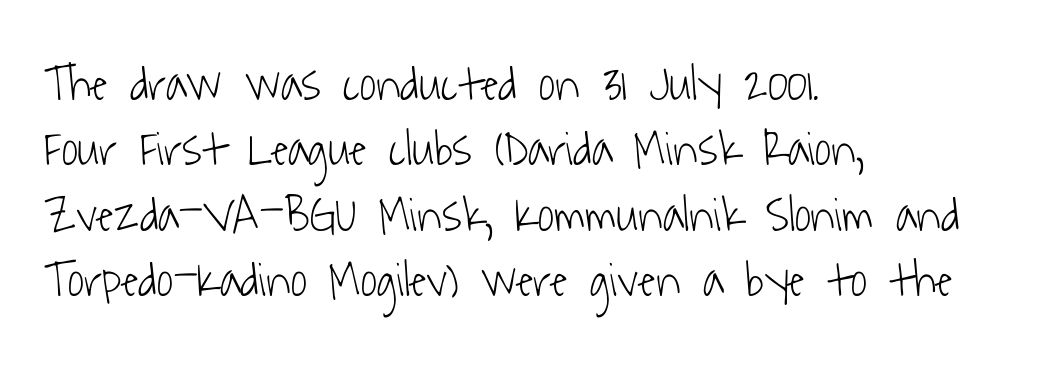
{"serif": "no", "bold": "no", "weight": "light", "width": "condensed", "stroke_contrast": "low", "x_height": "medium", "monospaced": "no", "underline": "no", "align": "left", "line_spacing": "normal", "line_spacing_ratio": 1.31, "letter_spacing": "normal", "letter_spacing_em": 0.0, "glyph_px": 50}
